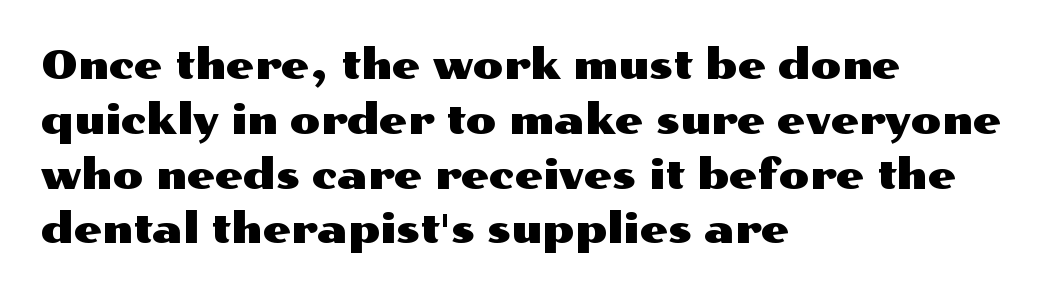
Q: Is the text italic (slanted)? A: No, it is upright.
Q: Is the typeface a serif or a sans-serif typeface? A: Sans-serif.
Q: Is the text underlined? A: No.
Q: How is the paragraph aligned? A: Left-aligned.
Q: Is the spacing between letters normal or unusually wide? A: Normal.
Q: Is the spacing between lines tight, normal or loose? A: Normal.
Q: Width (condensed, normal, or wide)? A: Wide.
Q: Stroke contrast? A: Medium.
Q: x-height? A: Medium.
Q: Monospaced? A: No.
